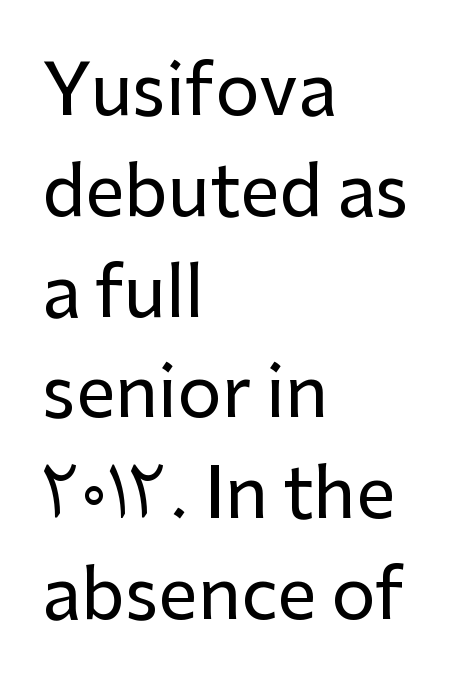
Q: Is the text italic (slanted)? A: No, it is upright.
Q: Is the typeface a serif or a sans-serif typeface? A: Sans-serif.
Q: Is the text underlined? A: No.
Q: How is the paragraph aligned? A: Left-aligned.
Q: Is the spacing between letters normal or unusually wide? A: Normal.
Q: Is the spacing between lines tight, normal or loose? A: Normal.
Q: Width (condensed, normal, or wide)? A: Normal.
Q: Stroke contrast? A: Low.
Q: x-height? A: Medium.
Q: Monospaced? A: No.
